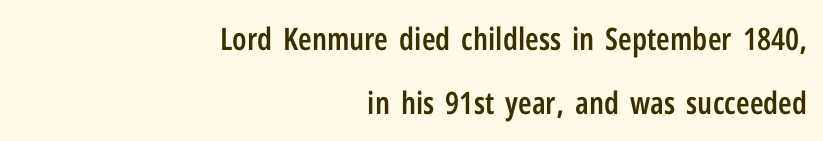
Is there much room between lines? Yes — plenty of vertical air separates them. Typographically, this falls in the sans-serif category. The rendering keeps characters at their native spacing. The ragged edge is on the left, which tells us the setting is flush right. Strokes here are thickened, but only to semibold level. No word sits above an underline.
